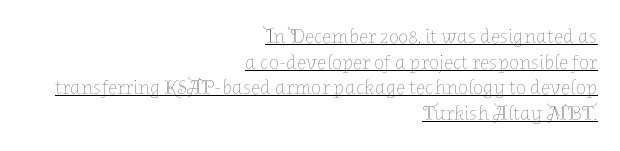
{"italic": "no", "bold": "no", "underline": "yes", "align": "right", "line_spacing_ratio": 1.22, "letter_spacing": "normal", "letter_spacing_em": 0.0, "glyph_px": 21}
